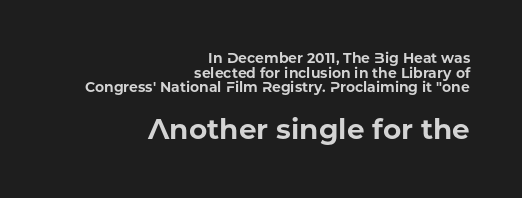
Caption: multi-line text, flush right, ragged left. Compared with typical paragraphs, the rows here are closer together. Vertical strokes here are truly vertical. The specimen omits any rule beneath the text block's lines. Observe the absence of serifs on each vertical stroke in this sample. The letters are bold, with thick, heavy strokes.
